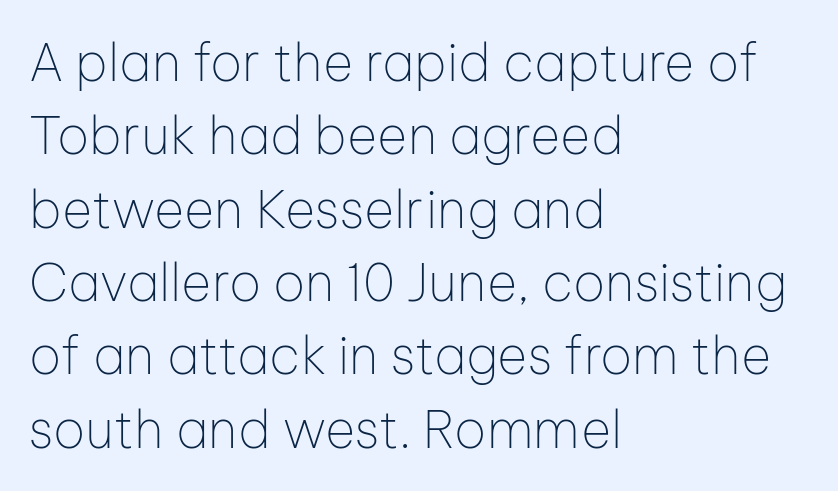
{"serif": "no", "italic": "no", "bold": "no", "weight": "thin", "width": "normal", "stroke_contrast": "low", "x_height": "medium", "monospaced": "no", "underline": "no", "align": "left", "line_spacing": "normal", "line_spacing_ratio": 1.41, "letter_spacing": "normal", "letter_spacing_em": 0.0, "glyph_px": 52}
